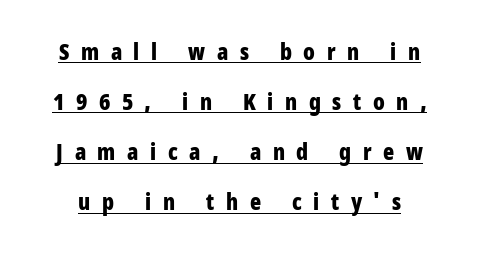
The image shows 23 px bold type, upright; set loose line spacing (2.18x), unusually wide letter spacing (+0.5 em), underlined.
